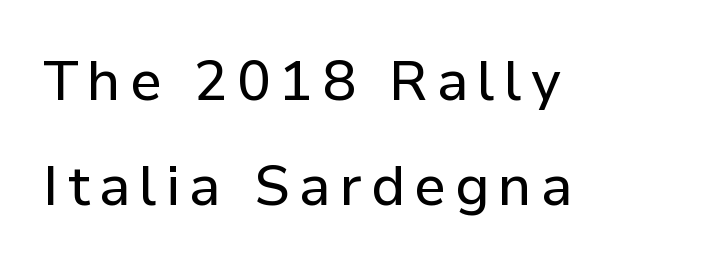
Q: Is the text italic (slanted)? A: No, it is upright.
Q: Is the typeface a serif or a sans-serif typeface? A: Sans-serif.
Q: Is the text underlined? A: No.
Q: How is the paragraph aligned? A: Left-aligned.
Q: Width (condensed, normal, or wide)? A: Normal.
Q: Stroke contrast? A: Low.
Q: x-height? A: Medium.
Q: Monospaced? A: No.
